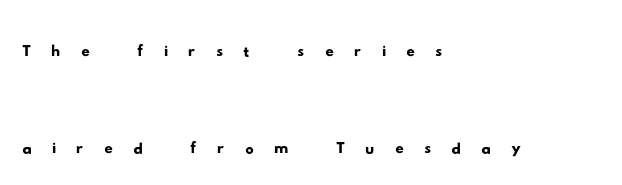
Q: Is the typeface a serif or a sans-serif typeface? A: Sans-serif.
Q: Is the text underlined? A: No.
Q: How is the paragraph aligned? A: Left-aligned.
Q: Is the spacing between letters normal or unusually wide? A: Unusually wide.
Q: Is the spacing between lines tight, normal or loose? A: Loose.
Q: Width (condensed, normal, or wide)? A: Wide.
Q: Stroke contrast? A: Low.
Q: x-height? A: Small.
Q: Monospaced? A: No.
